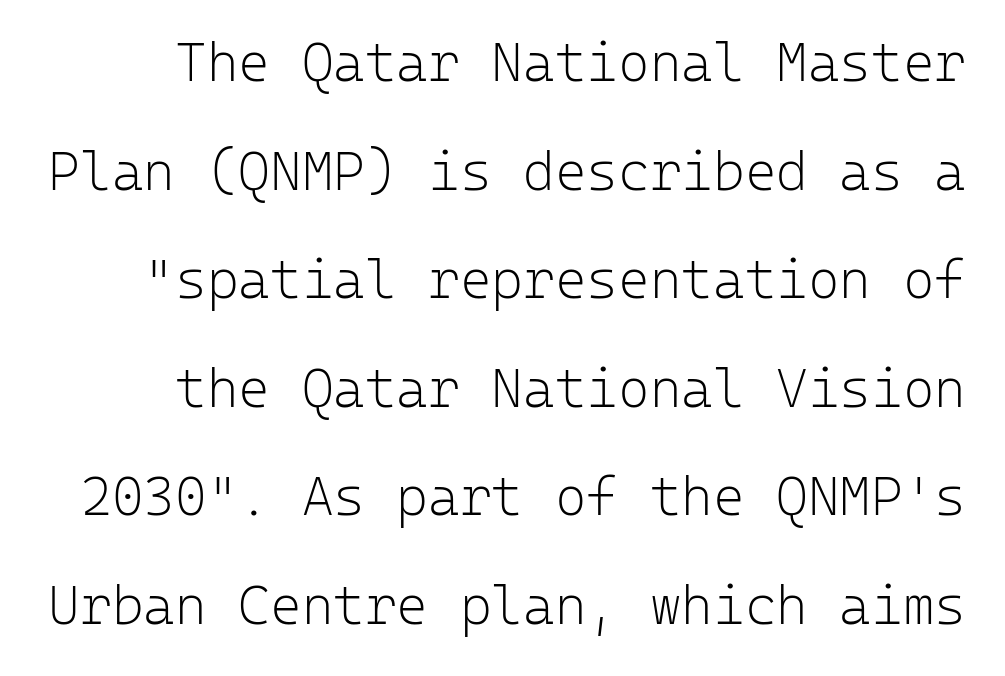
The passage shown is not underscored anywhere. What's the leading like? Stretched, with rows far apart. Here the designer chose a console-style face with uniform glyph widths. No heavy texture on the line: the type isn't bold.
